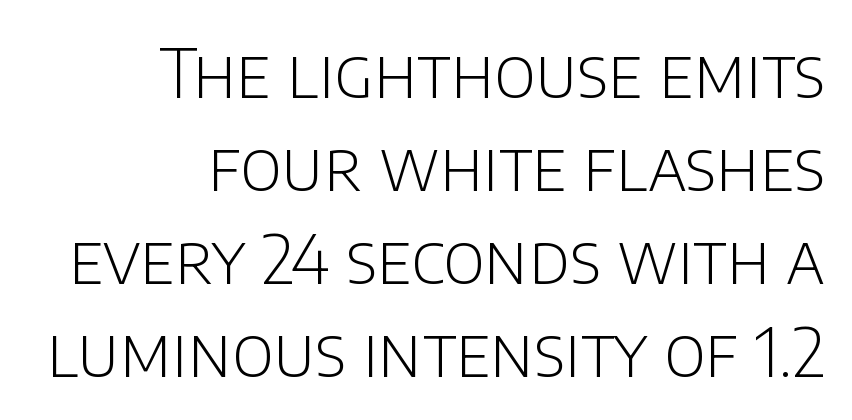
The image shows 68 px light sans-serif type, upright; set right-aligned, normal line spacing (1.37x), normal letter spacing, not underlined; low stroke contrast and a large x-height.
